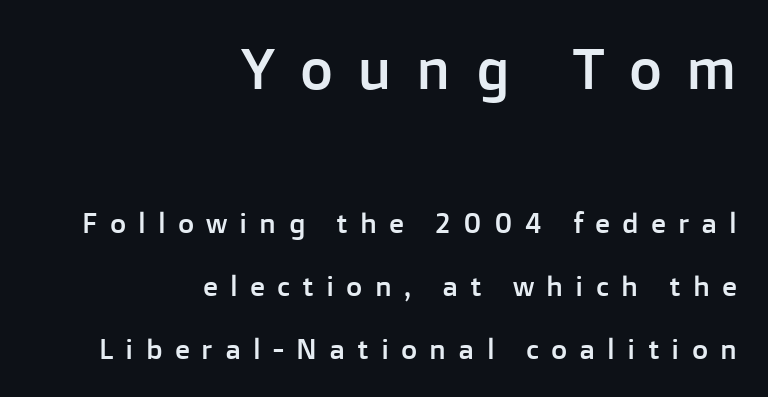
The image shows 57 px sans-serif type, upright; set right-aligned, loose line spacing (2.24x), unusually wide letter spacing (+0.43 em), not underlined; the first (top) block is 2.04x larger; low stroke contrast and a medium x-height.
